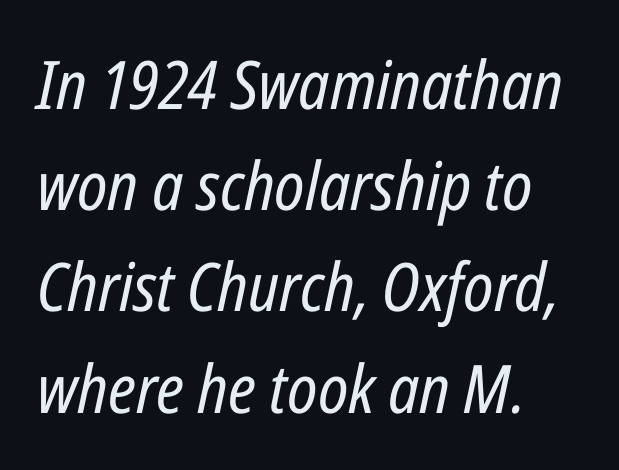
The image shows 67 px regular-weight, condensed type, italic (leaning right); set left-aligned, normal line spacing (1.51x), normal letter spacing, not underlined; low stroke contrast and a medium x-height.
